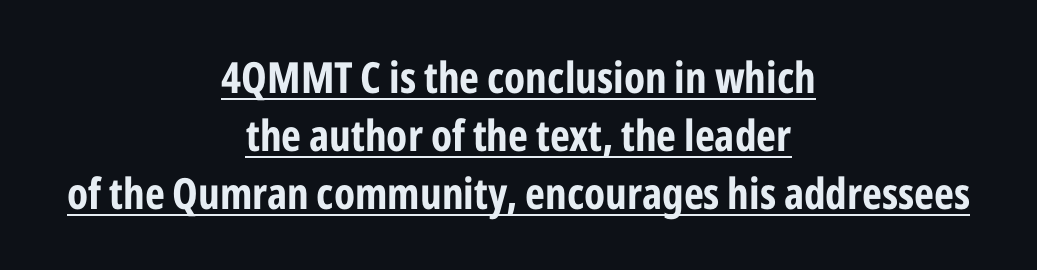
Q: Is the text bold? A: Yes.
Q: Is the text italic (slanted)? A: No, it is upright.
Q: Is the typeface a serif or a sans-serif typeface? A: Sans-serif.
Q: Is the text underlined? A: Yes.
Q: How is the paragraph aligned? A: Centered.
Q: Is the spacing between letters normal or unusually wide? A: Normal.
Q: Is the spacing between lines tight, normal or loose? A: Normal.
Q: Width (condensed, normal, or wide)? A: Condensed.
Q: Stroke contrast? A: Low.
Q: x-height? A: Medium.
Q: Monospaced? A: No.
